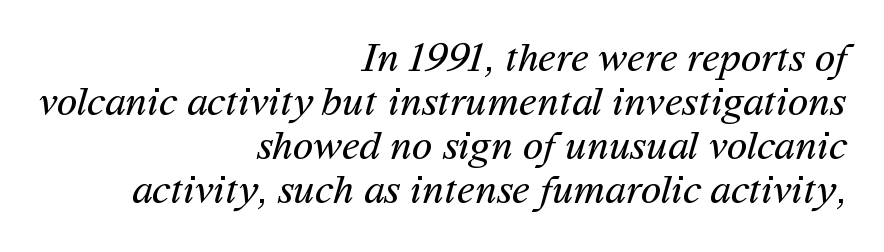
{"serif": "no", "bold": "no", "weight": "regular", "width": "normal", "stroke_contrast": "medium", "x_height": "medium", "monospaced": "no", "underline": "no", "align": "right", "line_spacing": "tight", "line_spacing_ratio": 1.05, "letter_spacing": "normal", "letter_spacing_em": 0.0, "glyph_px": 42}
